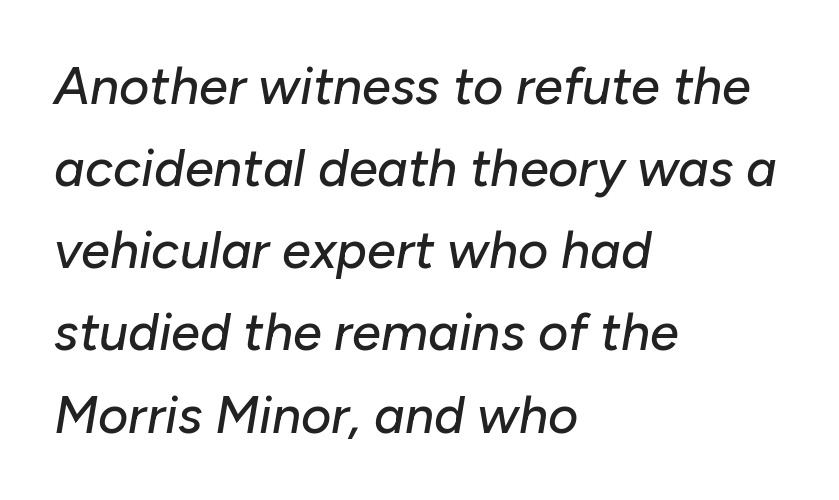
The rendering anchors every line to the left-hand side. Varying glyph widths throughout — classic text-font behaviour. Tall strokes in this sample are angled rather than plumb. Horizontal bands of white between lines are of average thickness. You could call the tracking neutral — neither tight nor loose.
